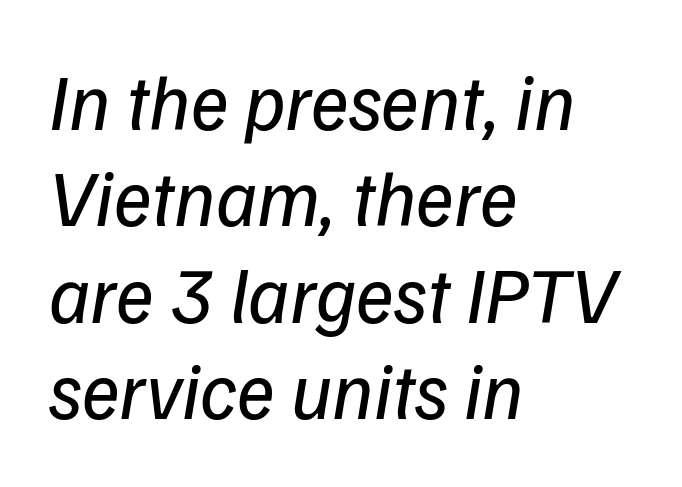
Q: Is the text bold? A: No.
Q: Is the typeface a serif or a sans-serif typeface? A: Sans-serif.
Q: Is the text underlined? A: No.
Q: How is the paragraph aligned? A: Left-aligned.
Q: Is the spacing between letters normal or unusually wide? A: Normal.
Q: Width (condensed, normal, or wide)? A: Normal.
Q: Stroke contrast? A: Low.
Q: x-height? A: Medium.
Q: Monospaced? A: No.
